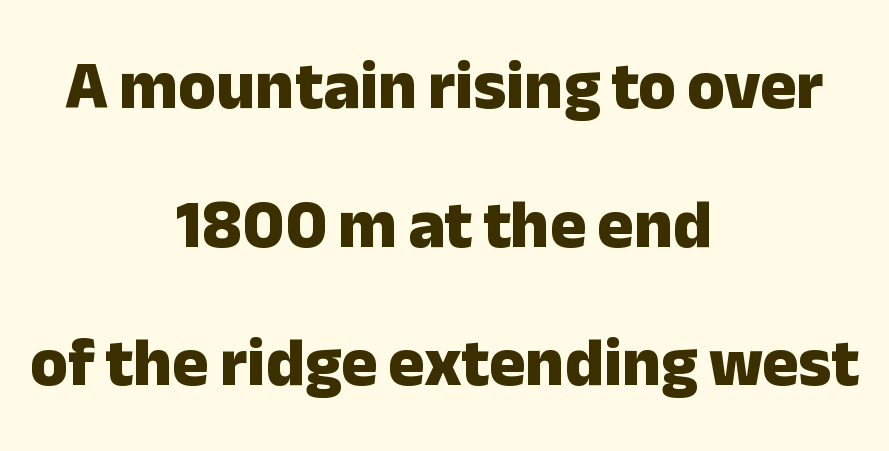
Q: Is the text bold? A: Yes.
Q: Is the text italic (slanted)? A: No, it is upright.
Q: Is the typeface a serif or a sans-serif typeface? A: Sans-serif.
Q: Is the text underlined? A: No.
Q: How is the paragraph aligned? A: Centered.
Q: Is the spacing between letters normal or unusually wide? A: Normal.
Q: Is the spacing between lines tight, normal or loose? A: Loose.
Q: Width (condensed, normal, or wide)? A: Normal.
Q: Stroke contrast? A: Low.
Q: x-height? A: Medium.
Q: Monospaced? A: No.
